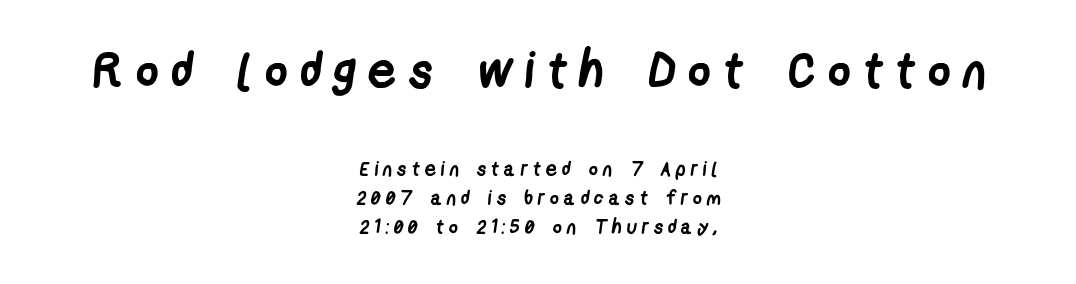
{"serif": "no", "bold": "yes", "weight": "semibold", "width": "condensed", "stroke_contrast": "low", "x_height": "medium", "monospaced": "no", "underline": "no", "align": "center", "line_spacing": "normal", "line_spacing_ratio": 1.46, "letter_spacing": "wide", "letter_spacing_em": 0.24, "larger_block": "first", "size_ratio": 2.5, "glyph_px": 50}
